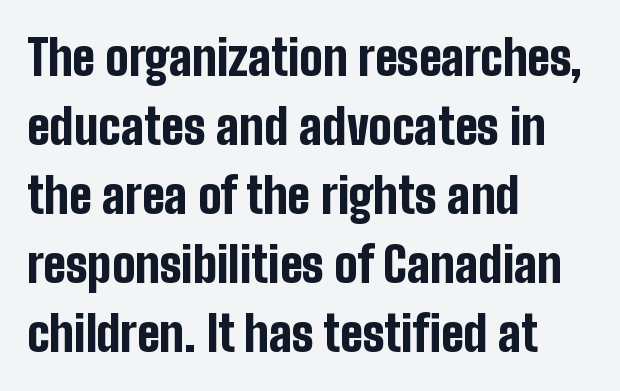
Q: Is the text bold? A: Yes.
Q: Is the text italic (slanted)? A: No, it is upright.
Q: Is the typeface a serif or a sans-serif typeface? A: Sans-serif.
Q: Is the text underlined? A: No.
Q: How is the paragraph aligned? A: Left-aligned.
Q: Is the spacing between letters normal or unusually wide? A: Normal.
Q: Is the spacing between lines tight, normal or loose? A: Normal.
Q: Width (condensed, normal, or wide)? A: Condensed.
Q: Stroke contrast? A: Low.
Q: x-height? A: Medium.
Q: Monospaced? A: No.
